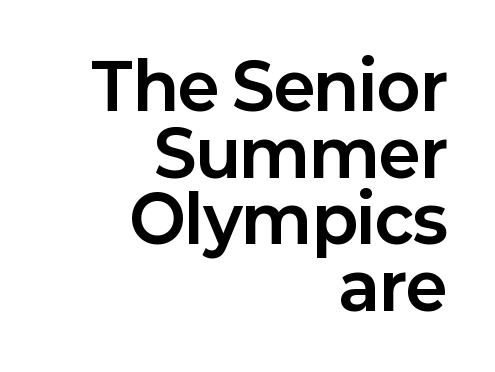
Every stem runs plumb, perpendicular to the baseline. Weight: bold. These lines stack with their right ends in a neat column. How are the letters spaced? Ordinarily, with no added tracking.
